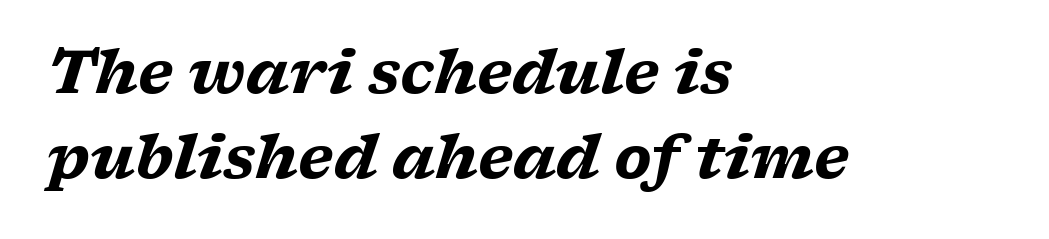
The image shows 59 px heavy, wide serif type, italic (leaning right); set left-aligned, normal line spacing (1.44x), normal letter spacing, not underlined; low stroke contrast and a medium x-height.
